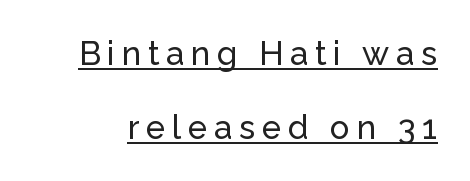
{"serif": "no", "italic": "no", "width": "normal", "stroke_contrast": "low", "x_height": "medium", "monospaced": "no", "underline": "yes", "line_spacing": "loose", "line_spacing_ratio": 2.25, "letter_spacing": "wide", "letter_spacing_em": 0.2, "glyph_px": 33}
